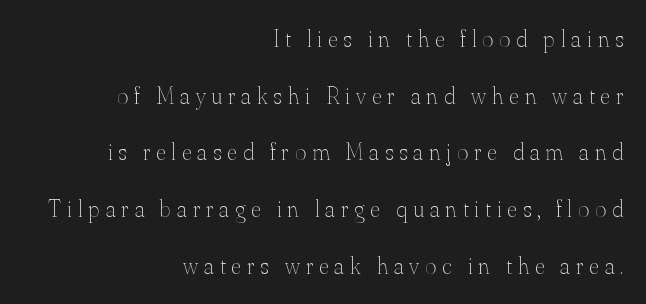
{"italic": "no", "bold": "no", "underline": "no", "align": "right", "line_spacing": "loose", "line_spacing_ratio": 2.36, "letter_spacing": "wide", "letter_spacing_em": 0.25, "glyph_px": 24}
